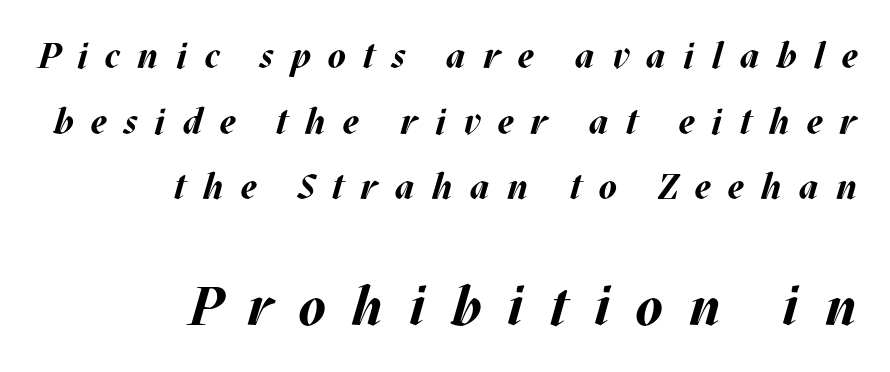
The image shows 54 px bold type, italic (leaning right); set right-aligned, line spacing 1.82x, unusually wide letter spacing (+0.48 em), not underlined; the second (bottom) block is 1.5x larger; medium stroke contrast and a large x-height.
